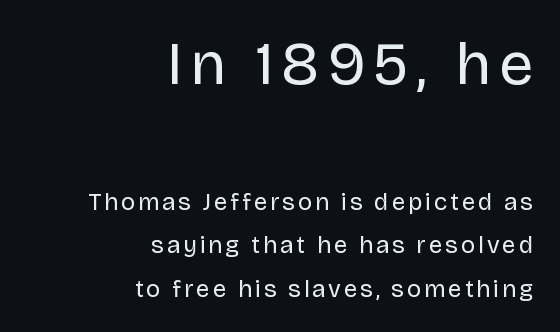
The image shows 61 px regular-weight sans-serif type, upright; set right-aligned, line spacing 1.82x, not underlined; the first (top) block is 2.54x larger; low stroke contrast and a large x-height.
